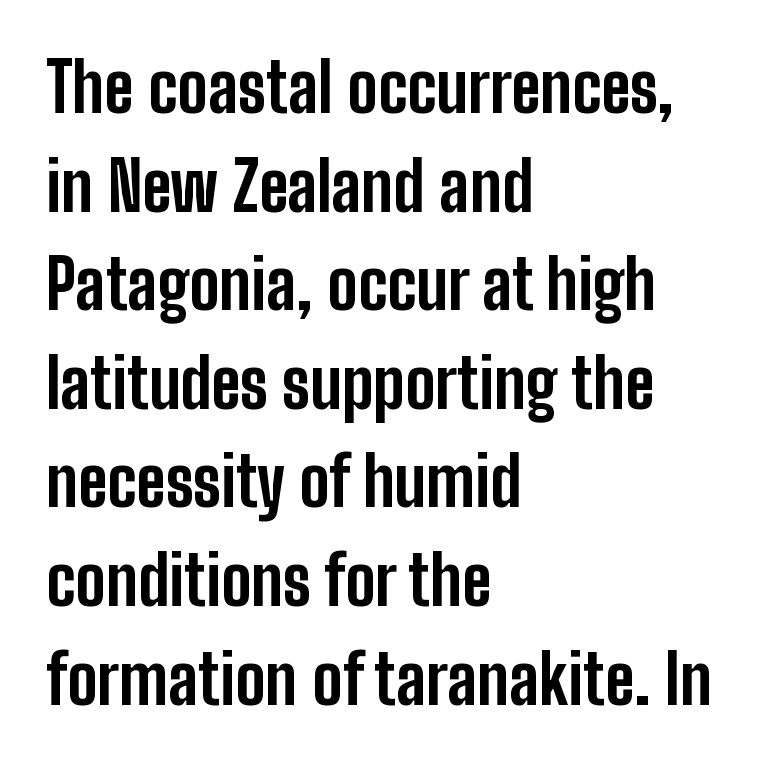
Q: Is the text bold? A: Yes.
Q: Is the text italic (slanted)? A: No, it is upright.
Q: Is the typeface a serif or a sans-serif typeface? A: Sans-serif.
Q: Is the text underlined? A: No.
Q: How is the paragraph aligned? A: Left-aligned.
Q: Is the spacing between letters normal or unusually wide? A: Normal.
Q: Is the spacing between lines tight, normal or loose? A: Normal.
Q: Width (condensed, normal, or wide)? A: Condensed.
Q: Stroke contrast? A: Low.
Q: x-height? A: Medium.
Q: Monospaced? A: No.
